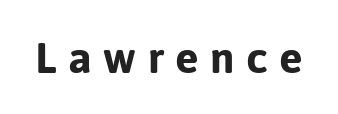
{"serif": "no", "italic": "no", "bold": "yes", "weight": "bold", "width": "normal", "stroke_contrast": "low", "x_height": "medium", "monospaced": "no", "underline": "no", "letter_spacing": "wide", "letter_spacing_em": 0.26, "glyph_px": 44}
